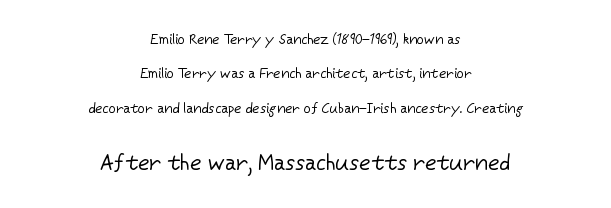
The image shows 22 px text type, upright; set centered, loose line spacing (2.45x), normal letter spacing, not underlined; the second (bottom) block is 1.57x larger.
